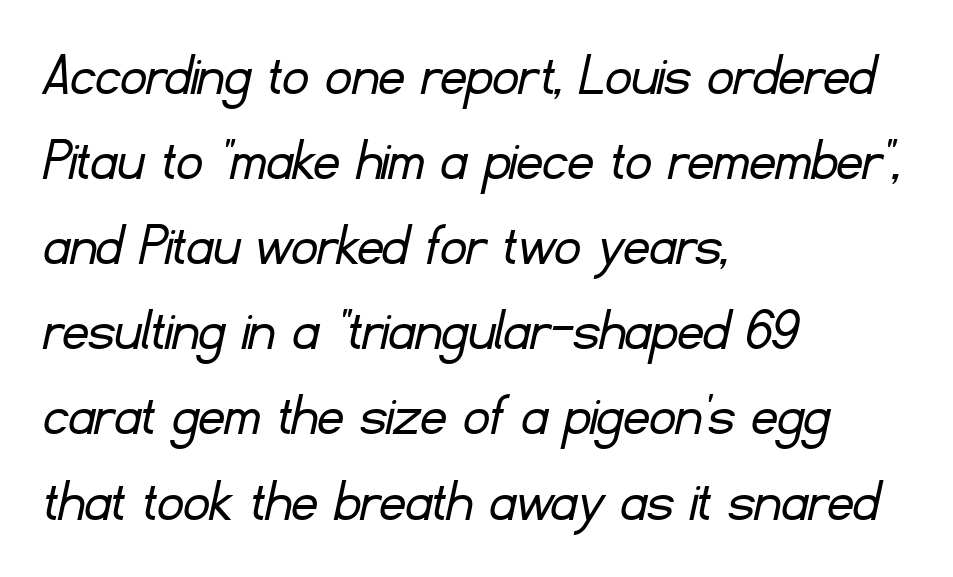
Q: Is the text bold? A: No.
Q: Is the typeface a serif or a sans-serif typeface? A: Sans-serif.
Q: Is the text underlined? A: No.
Q: How is the paragraph aligned? A: Left-aligned.
Q: Is the spacing between letters normal or unusually wide? A: Normal.
Q: Is the spacing between lines tight, normal or loose? A: Normal.
Q: Width (condensed, normal, or wide)? A: Normal.
Q: Stroke contrast? A: Low.
Q: x-height? A: Small.
Q: Monospaced? A: No.
